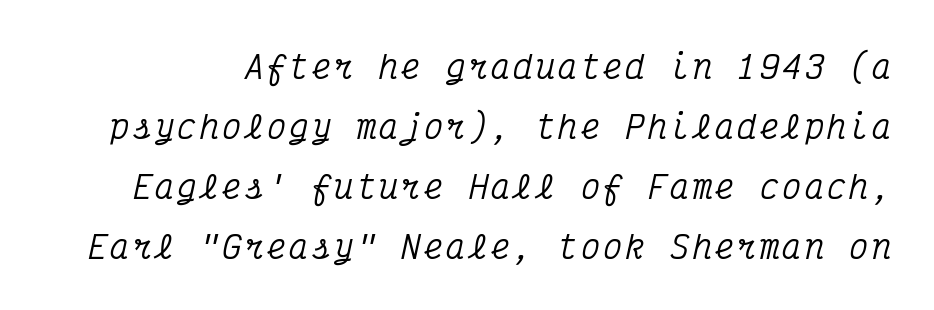
Q: Is the text italic (slanted)? A: Yes, it leans right by about 12 degrees.
Q: Is the typeface a serif or a sans-serif typeface? A: Serif.
Q: Is the text underlined? A: No.
Q: Width (condensed, normal, or wide)? A: Condensed.
Q: Stroke contrast? A: Medium.
Q: x-height? A: Medium.
Q: Monospaced? A: Yes.
